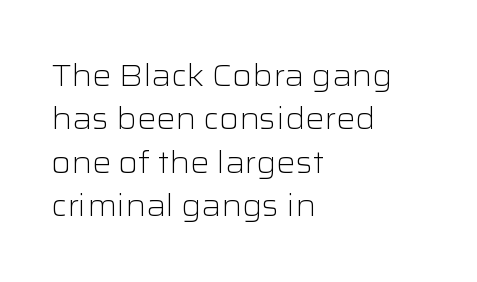
Regarding leading, the lines here are spaced in the standard way. Each letter keeps its own natural width here, so spacing adapts to shape. Every stem runs plumb, perpendicular to the baseline. Compared with typical body copy, the letter spacing here is the same. The zone under the glyphs is completely vacant.
